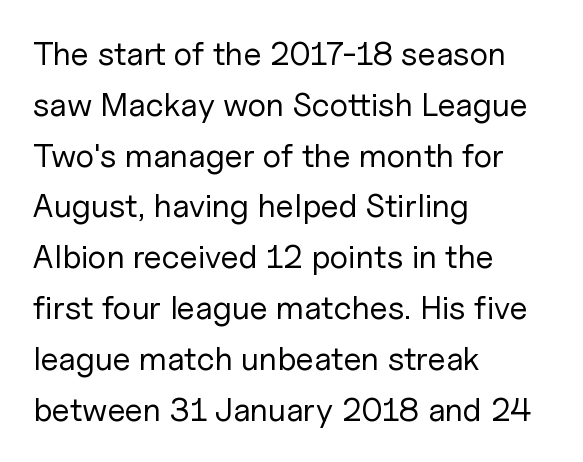
{"serif": "no", "italic": "no", "bold": "no", "weight": "regular", "width": "normal", "stroke_contrast": "low", "x_height": "medium", "monospaced": "no", "underline": "no", "align": "left", "line_spacing": "normal", "line_spacing_ratio": 1.54, "letter_spacing": "normal", "letter_spacing_em": 0.0, "glyph_px": 33}
